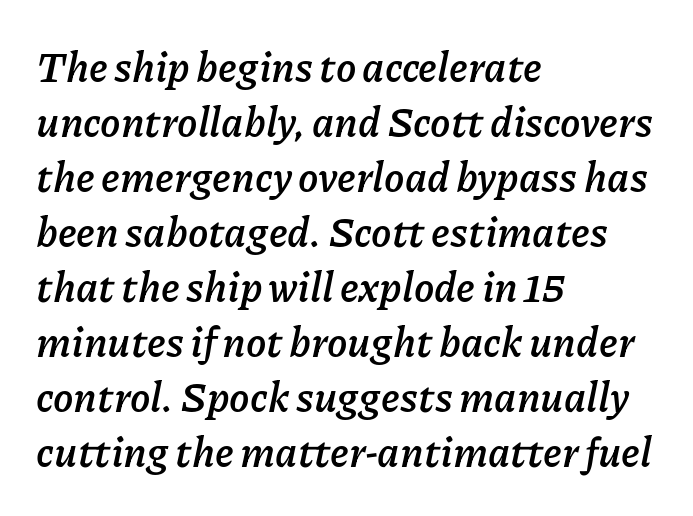
The image shows 41 px semibold type, italic (leaning right); set left-aligned, normal line spacing (1.34x), normal letter spacing, not underlined; low stroke contrast and a medium x-height.
